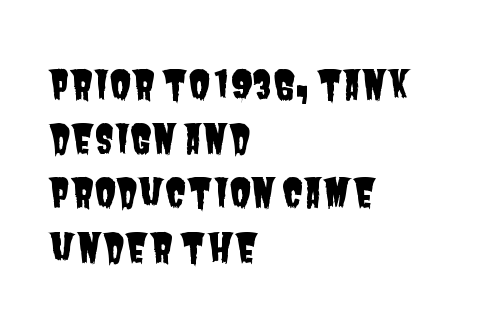
The image shows 39 px condensed sans-serif type; set left-aligned, normal line spacing (1.39x), normal letter spacing, not underlined; low stroke contrast and a large x-height.
